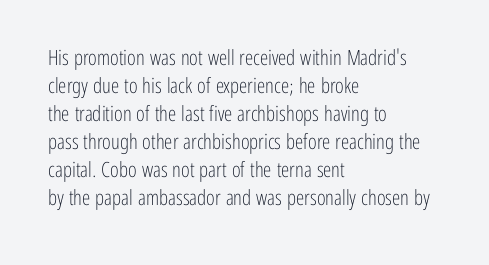
The paragraph has a hard left edge and a soft right edge. Rows of type keep a routine distance in the vertical direction. The letters sit at their default tracking, neither squeezed nor spread. Posture: vertical.
